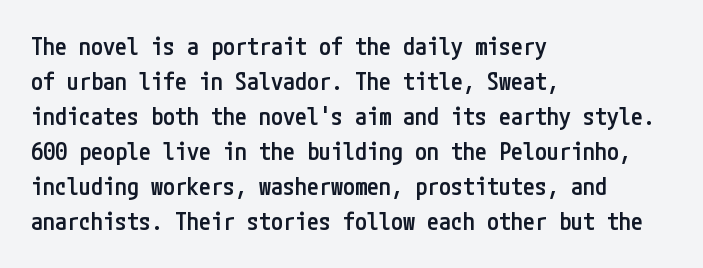
Leading matches the norm, producing a regular column. This sample uses an upright cut, with every glyph sitting square on the baseline. A fair bit of extra ink — the face is semibold, not bold. Does the copy run flush right? No — it runs flush left. This rendering features lettering with no underline. Between one letter and the next there's only the usual sliver of space.
